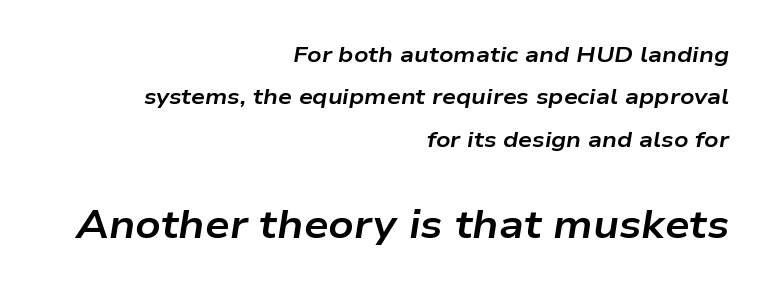
The image shows 39 px bold, wide type, italic (leaning right); set right-aligned, loose line spacing (1.93x), normal letter spacing, not underlined; the second (bottom) block is 1.77x larger; low stroke contrast and a medium x-height.
